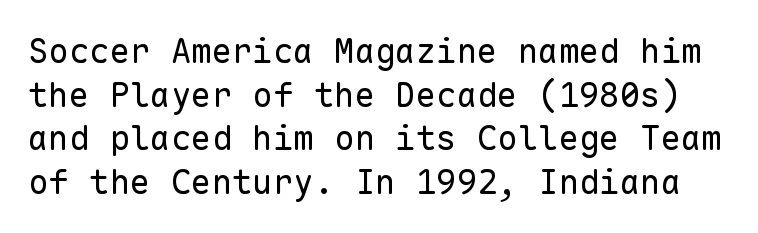
Standard letterfit; no display-style spreading of the glyphs. Is there any slant? The stems are plumb. The face used here is monospaced, like something from a code editor. A sans-serif font was chosen for this passage.
